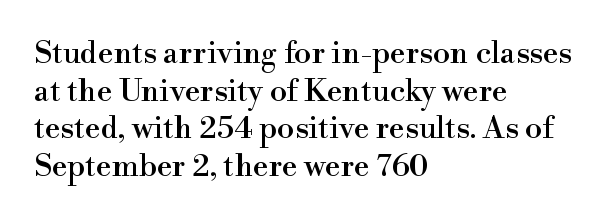
Beneath every word, the page is bare. The text block is weighted toward the left margin, trailing off unevenly rightward. Little horizontal feet cap the strokes, marking this as serif type. Nothing unusual about the tracking: characters are spaced as the font intends. Tall strokes in this sample are plumb rather than angled. The letters advance in unequal steps, a hallmark of proportional type.
